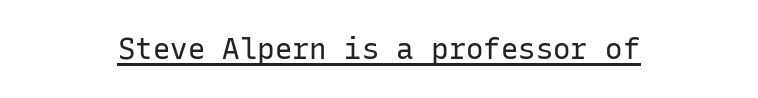
Serif or sans? Sans — the stroke terminals are bare. Standard letterfit; no display-style spreading of the glyphs. The strokes carry an ordinary text weight at most. Characters remain perfectly vertical along every line. The typesetter has applied underlining to the passage shown.
